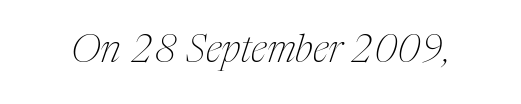
Q: Is the text bold? A: No.
Q: Is the text italic (slanted)? A: Yes, it leans right by about 17 degrees.
Q: Is the typeface a serif or a sans-serif typeface? A: Serif.
Q: Is the text underlined? A: No.
Q: Is the spacing between letters normal or unusually wide? A: Normal.
Q: Width (condensed, normal, or wide)? A: Condensed.
Q: Stroke contrast? A: Medium.
Q: x-height? A: Medium.
Q: Monospaced? A: No.
